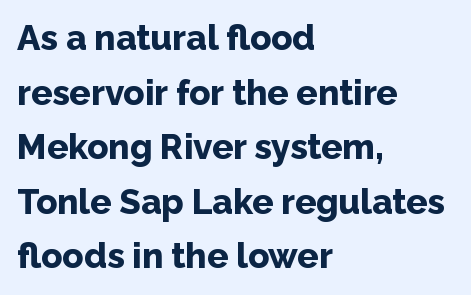
{"serif": "no", "italic": "no", "bold": "yes", "weight": "bold", "width": "normal", "stroke_contrast": "low", "x_height": "medium", "monospaced": "no", "underline": "no", "align": "left", "line_spacing": "normal", "line_spacing_ratio": 1.56, "letter_spacing": "normal", "letter_spacing_em": 0.0, "glyph_px": 35}
